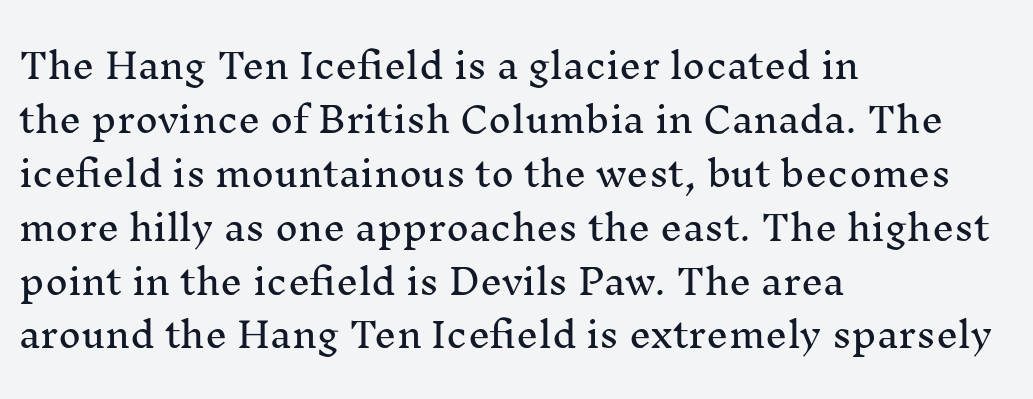
Q: Is the text italic (slanted)? A: No, it is upright.
Q: Is the typeface a serif or a sans-serif typeface? A: Serif.
Q: Is the text underlined? A: No.
Q: How is the paragraph aligned? A: Left-aligned.
Q: Is the spacing between letters normal or unusually wide? A: Normal.
Q: Is the spacing between lines tight, normal or loose? A: Normal.
Q: Width (condensed, normal, or wide)? A: Normal.
Q: Stroke contrast? A: Medium.
Q: x-height? A: Medium.
Q: Monospaced? A: No.
